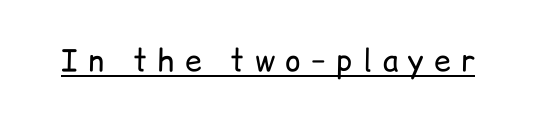
Q: Is the text bold? A: No.
Q: Is the text italic (slanted)? A: No, it is upright.
Q: Is the typeface a serif or a sans-serif typeface? A: Sans-serif.
Q: Is the text underlined? A: Yes.
Q: Is the spacing between letters normal or unusually wide? A: Unusually wide.
Q: Width (condensed, normal, or wide)? A: Normal.
Q: Stroke contrast? A: Low.
Q: x-height? A: Medium.
Q: Monospaced? A: No.
